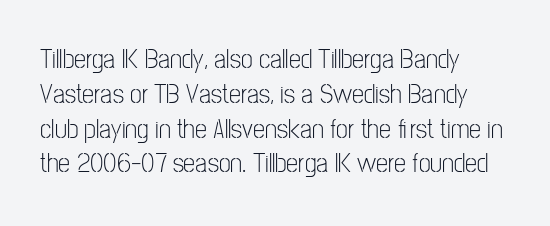
{"italic": "no", "bold": "no", "underline": "no", "align": "left", "line_spacing": "normal", "line_spacing_ratio": 1.29, "letter_spacing": "normal", "letter_spacing_em": 0.0, "glyph_px": 27}
